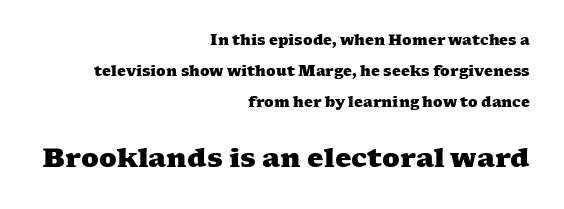
Q: Is the text bold? A: Yes.
Q: Is the text underlined? A: No.
Q: How is the paragraph aligned? A: Right-aligned.
Q: Is the spacing between letters normal or unusually wide? A: Normal.
Q: Is the spacing between lines tight, normal or loose? A: Loose.
Q: Which block of text is set in a larger size, the first (top) or the second (bottom)? A: The second (bottom) one.
